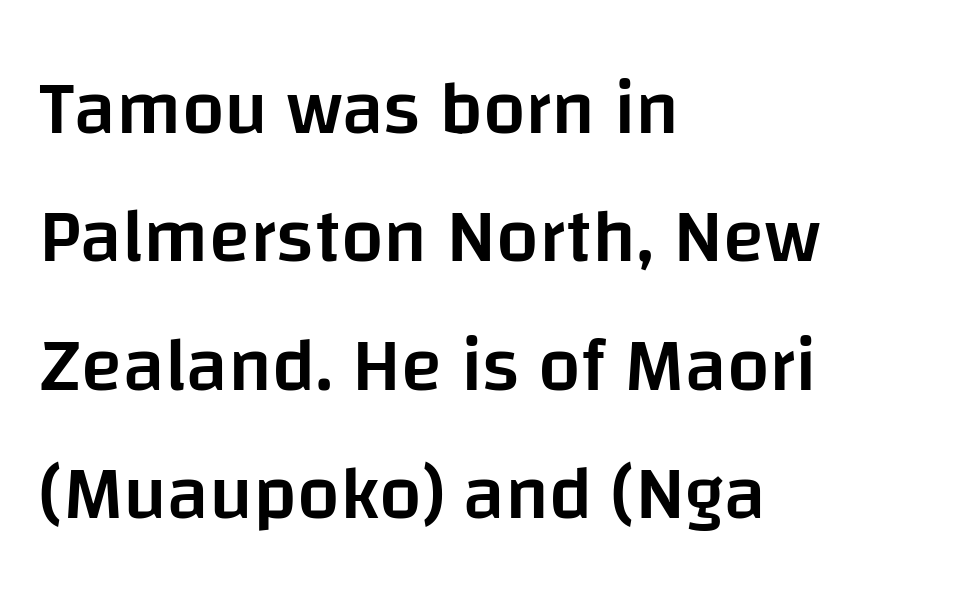
The image shows 76 px semibold sans-serif type, upright; set left-aligned, normal line spacing (1.69x), normal letter spacing, not underlined; low stroke contrast and a large x-height.
